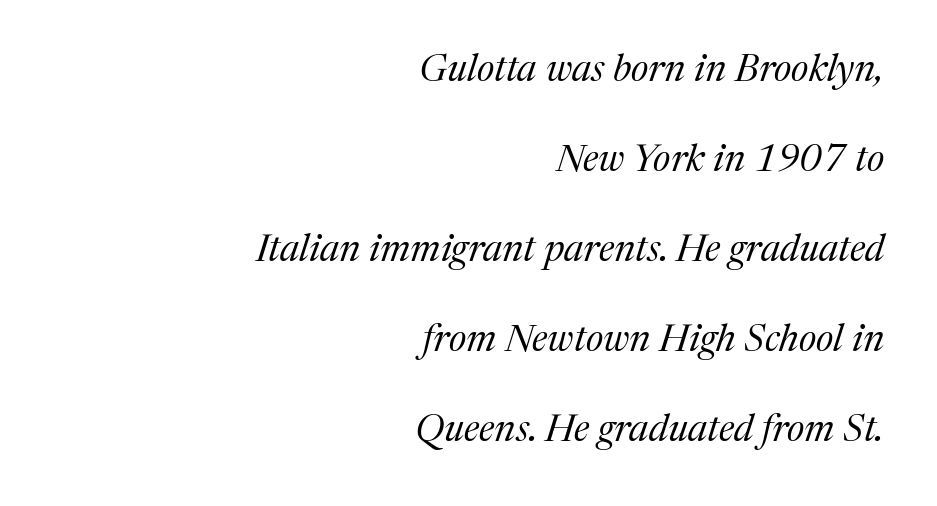
The image shows 38 px regular-weight serif type, italic (leaning right); set right-aligned, loose line spacing (2.37x), normal letter spacing, not underlined; medium stroke contrast and a medium x-height.
